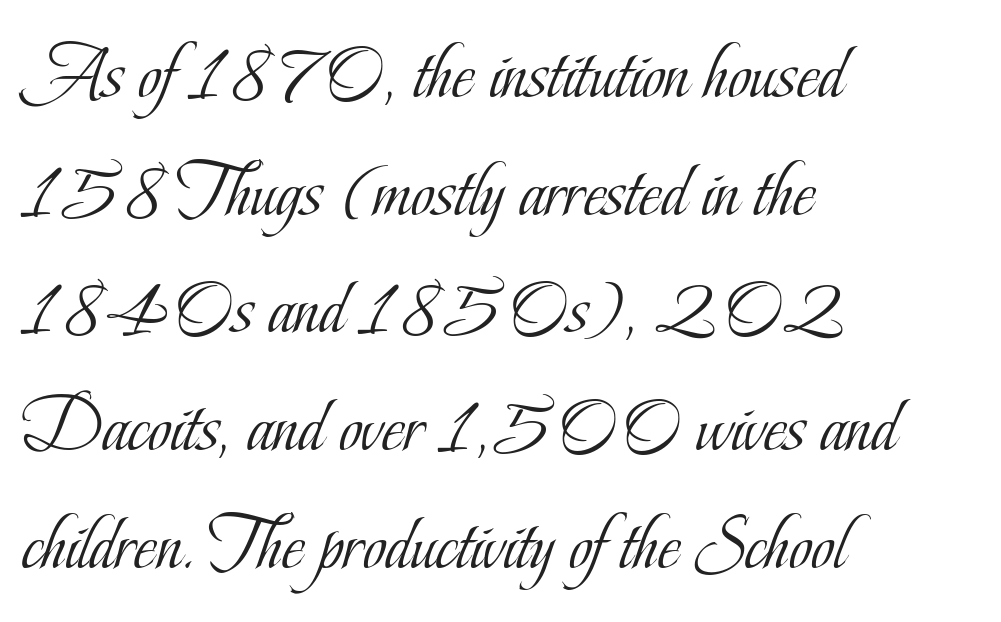
{"serif": "yes", "bold": "no", "weight": "light", "width": "condensed", "stroke_contrast": "low", "x_height": "small", "monospaced": "no", "underline": "no", "align": "left", "line_spacing": "normal", "line_spacing_ratio": 1.49, "letter_spacing": "normal", "letter_spacing_em": 0.0, "glyph_px": 79}
